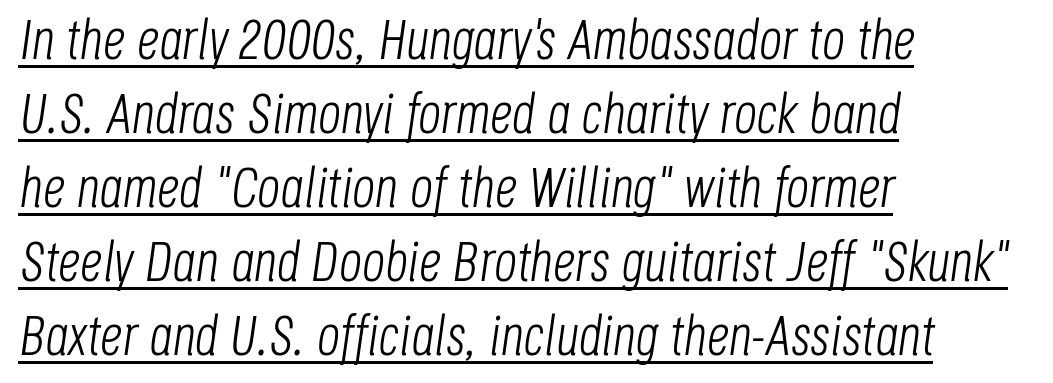
Q: Is the text bold? A: No.
Q: Is the text italic (slanted)? A: Yes, it leans right by about 8 degrees.
Q: Is the text underlined? A: Yes.
Q: How is the paragraph aligned? A: Left-aligned.
Q: Is the spacing between letters normal or unusually wide? A: Normal.
Q: Is the spacing between lines tight, normal or loose? A: Normal.
Q: Width (condensed, normal, or wide)? A: Condensed.
Q: Stroke contrast? A: Low.
Q: x-height? A: Large.
Q: Monospaced? A: No.
